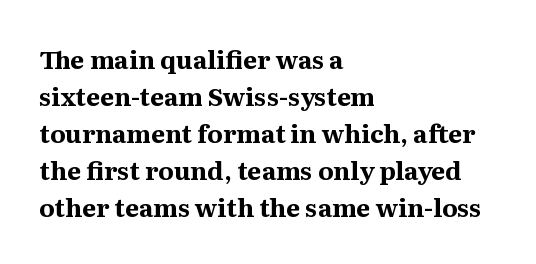
Q: Is the text bold? A: Yes.
Q: Is the text italic (slanted)? A: No, it is upright.
Q: Is the text underlined? A: No.
Q: How is the paragraph aligned? A: Left-aligned.
Q: Is the spacing between letters normal or unusually wide? A: Normal.
Q: Is the spacing between lines tight, normal or loose? A: Normal.
